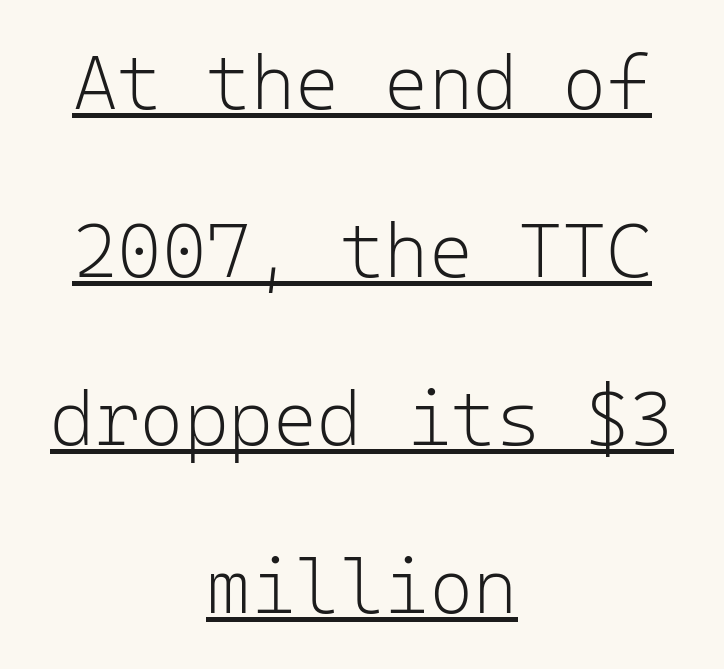
{"serif": "no", "italic": "no", "bold": "no", "weight": "light", "width": "normal", "stroke_contrast": "low", "x_height": "medium", "monospaced": "yes", "underline": "yes", "align": "center", "line_spacing": "loose", "line_spacing_ratio": 2.21, "letter_spacing": "normal", "letter_spacing_em": 0.0, "glyph_px": 76}
